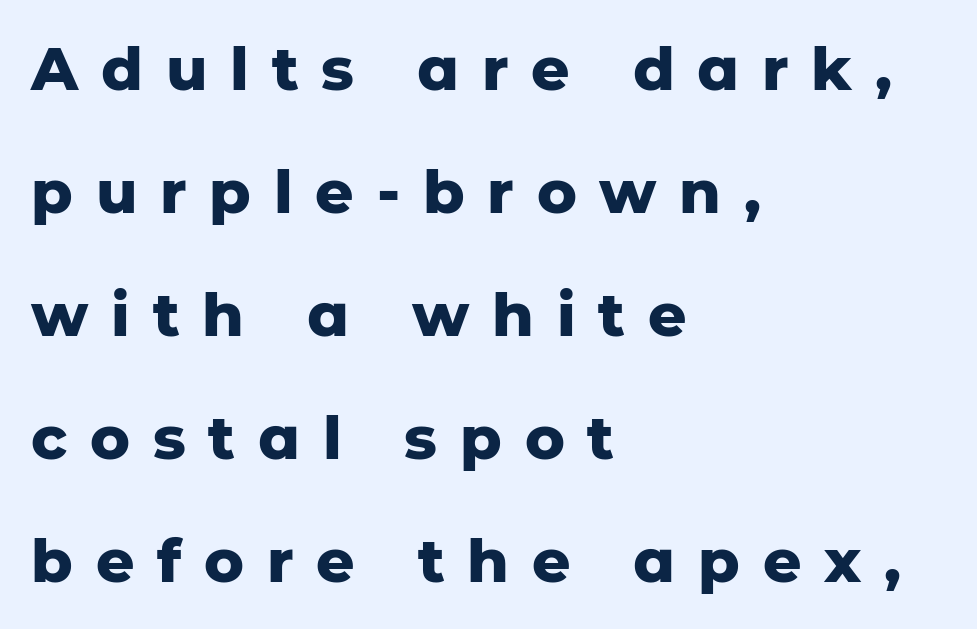
Q: Is the text bold? A: Yes.
Q: Is the text italic (slanted)? A: No, it is upright.
Q: Is the typeface a serif or a sans-serif typeface? A: Sans-serif.
Q: Is the text underlined? A: No.
Q: How is the paragraph aligned? A: Left-aligned.
Q: Is the spacing between letters normal or unusually wide? A: Unusually wide.
Q: Is the spacing between lines tight, normal or loose? A: Loose.
Q: Width (condensed, normal, or wide)? A: Normal.
Q: Stroke contrast? A: Low.
Q: x-height? A: Medium.
Q: Monospaced? A: No.
